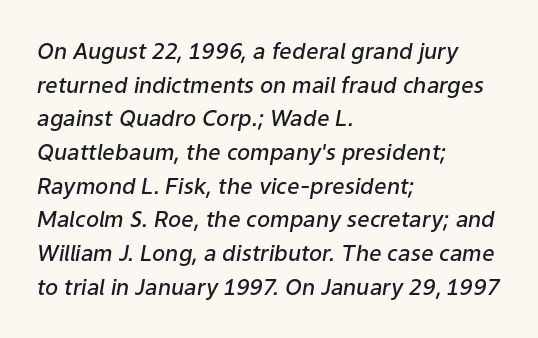
Q: Is the text bold? A: Semi-bold.
Q: Is the text italic (slanted)? A: Yes, it leans right by about 9 degrees.
Q: Is the text underlined? A: No.
Q: How is the paragraph aligned? A: Left-aligned.
Q: Is the spacing between letters normal or unusually wide? A: Normal.
Q: Is the spacing between lines tight, normal or loose? A: Normal.
